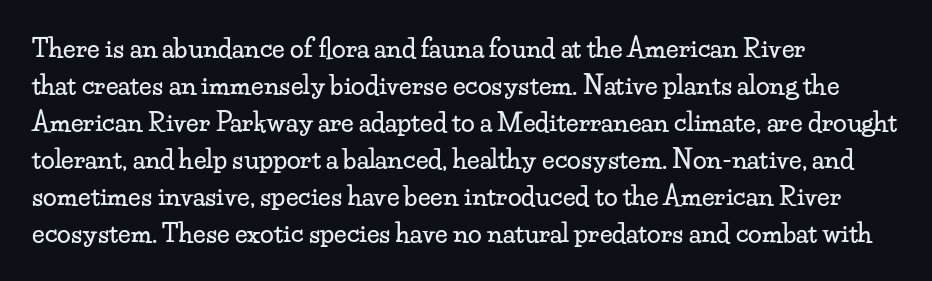
The image shows 25 px text type, upright; set left-aligned, normal line spacing (1.48x), normal letter spacing, not underlined.
